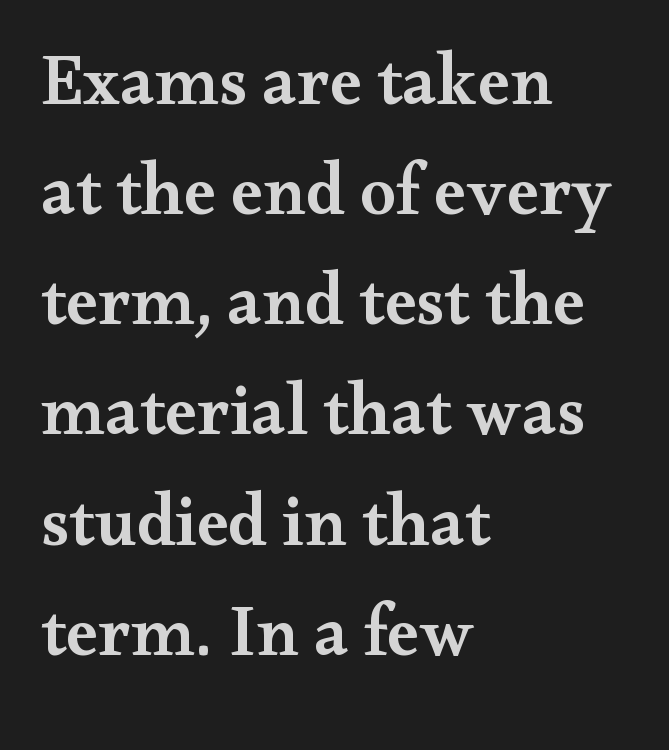
Short and long lines alike share a common starting point at left. The sample has been set in demibold, a notch under bold. Just letters on the line, the space beneath them empty. The face used here is rendered with its standard letterfit. Here the designer chose a conventional face with non-uniform glyph widths.
